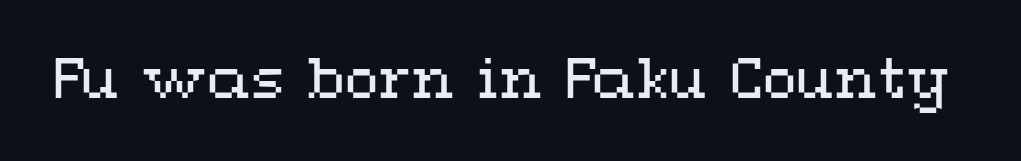
The line texture is even and compact thanks to regular tracking. A quiet, ordinary-to-light weight characterises the typeface. The passage shown is typed in a proportional face where columns would drift. Style check: upright.
